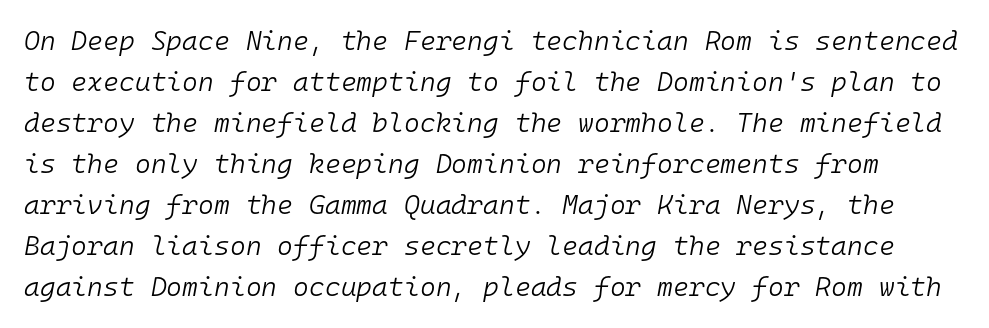
The image shows 27 px text type, italic (leaning right); set normal line spacing (1.52x), normal letter spacing, not underlined.
